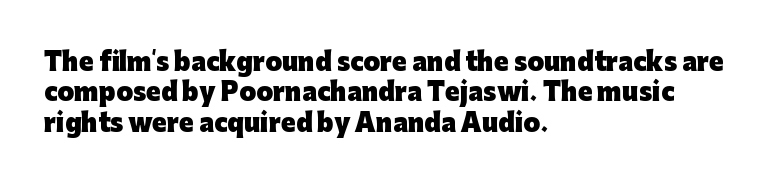
The image shows 24 px bold type, upright; set left-aligned, normal line spacing (1.27x), normal letter spacing, not underlined.
